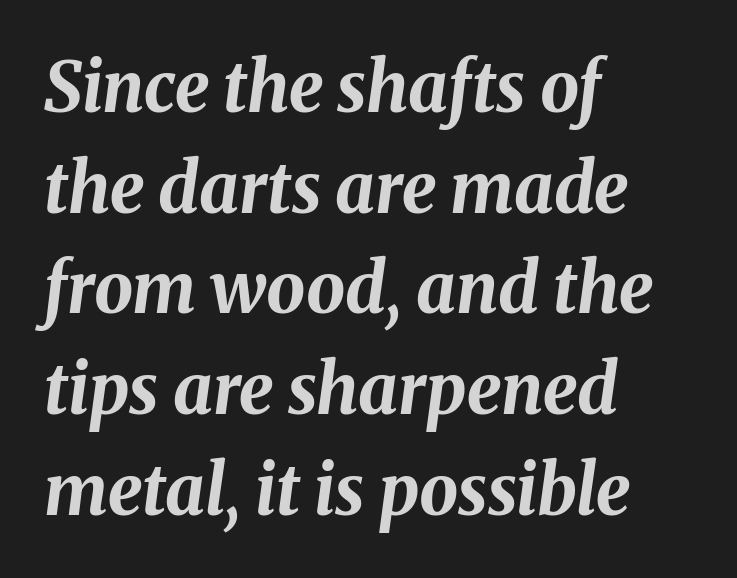
The image shows 69 px bold type, italic (leaning right); set left-aligned, normal line spacing (1.46x), normal letter spacing, not underlined; medium stroke contrast and a medium x-height.
